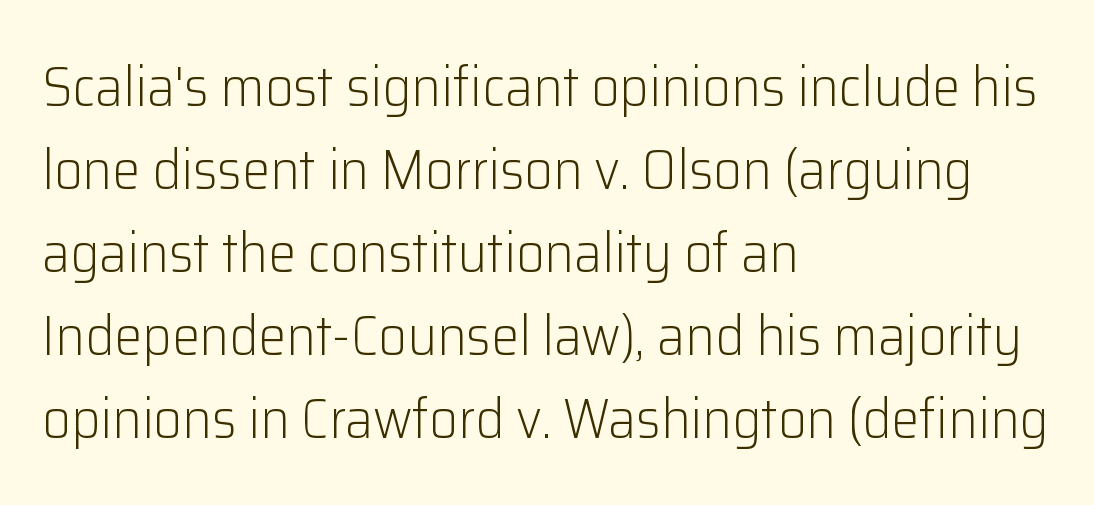
Q: Is the text bold? A: No.
Q: Is the text italic (slanted)? A: No, it is upright.
Q: Is the typeface a serif or a sans-serif typeface? A: Sans-serif.
Q: Is the text underlined? A: No.
Q: How is the paragraph aligned? A: Left-aligned.
Q: Is the spacing between letters normal or unusually wide? A: Normal.
Q: Is the spacing between lines tight, normal or loose? A: Normal.
Q: Width (condensed, normal, or wide)? A: Normal.
Q: Stroke contrast? A: Low.
Q: x-height? A: Medium.
Q: Monospaced? A: No.
